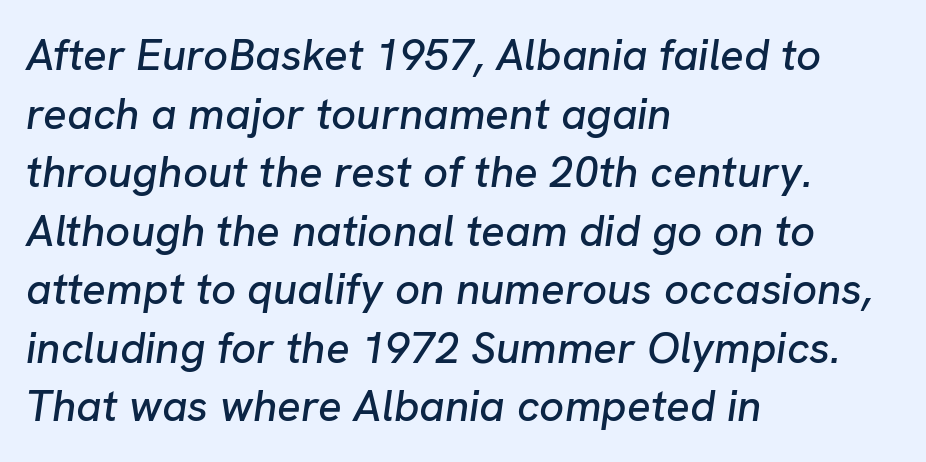
{"italic": "yes", "lean": "right", "slant_degrees": 8, "width": "normal", "stroke_contrast": "low", "x_height": "medium", "monospaced": "no", "underline": "no", "align": "left", "line_spacing": "normal", "line_spacing_ratio": 1.33, "letter_spacing": "normal", "letter_spacing_em": 0.0, "glyph_px": 44}
